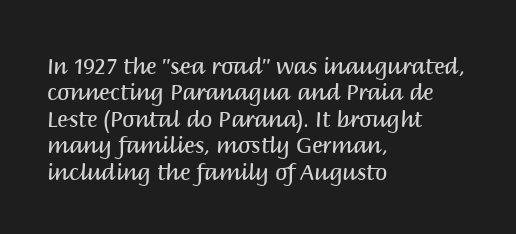
Q: Is the text bold? A: No.
Q: Is the text italic (slanted)? A: Yes.
Q: Is the text underlined? A: No.
Q: How is the paragraph aligned? A: Left-aligned.
Q: Is the spacing between letters normal or unusually wide? A: Normal.
